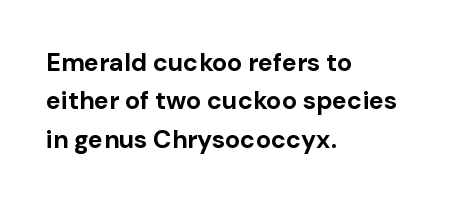
{"italic": "no", "bold": "yes", "underline": "no", "align": "left", "line_spacing": "normal", "line_spacing_ratio": 1.54, "letter_spacing": "normal", "letter_spacing_em": 0.0, "glyph_px": 25}
